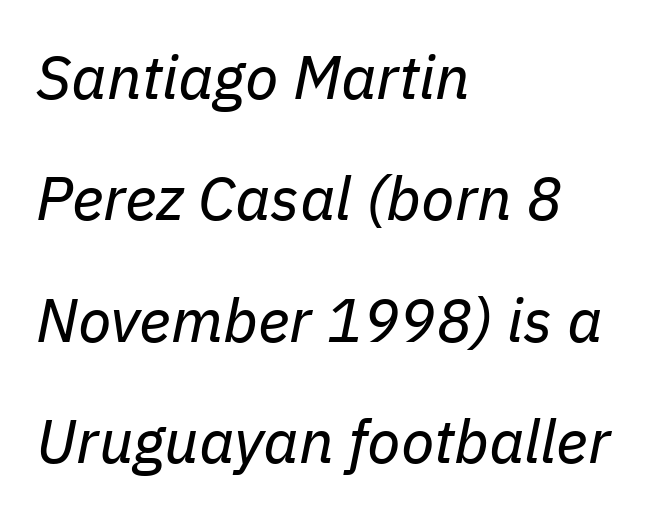
The image shows 61 px regular-weight type, italic (leaning right); set left-aligned, loose line spacing (1.99x), normal letter spacing, not underlined; low stroke contrast and a medium x-height.
